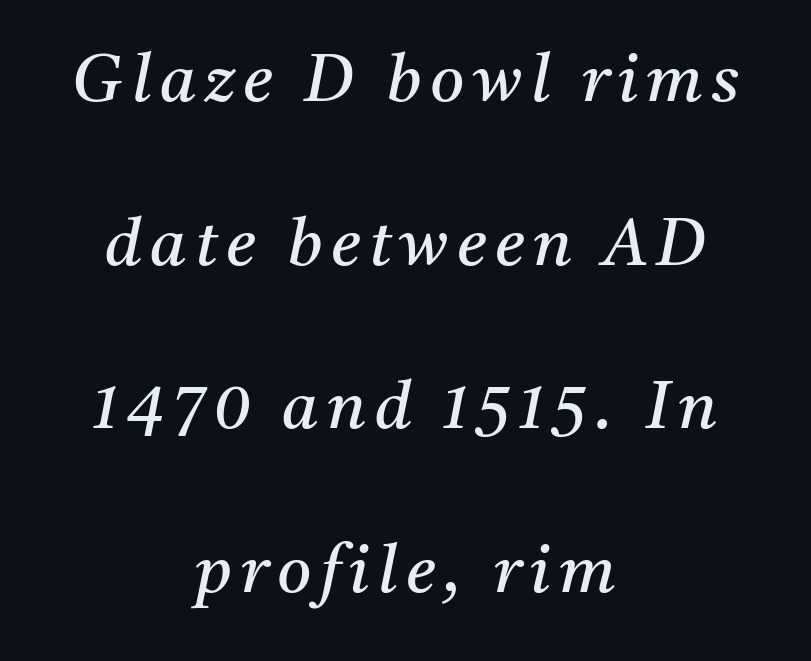
Q: Is the text bold? A: No.
Q: Is the text italic (slanted)? A: Yes, it leans right by about 11 degrees.
Q: Is the typeface a serif or a sans-serif typeface? A: Serif.
Q: Is the text underlined? A: No.
Q: How is the paragraph aligned? A: Centered.
Q: Is the spacing between lines tight, normal or loose? A: Loose.
Q: Width (condensed, normal, or wide)? A: Normal.
Q: Stroke contrast? A: Medium.
Q: x-height? A: Medium.
Q: Monospaced? A: No.
